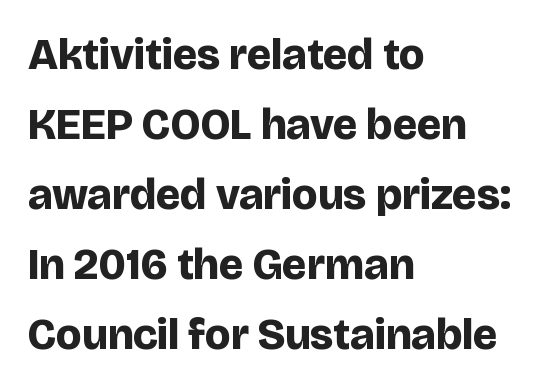
{"serif": "no", "italic": "no", "bold": "yes", "weight": "bold", "width": "normal", "stroke_contrast": "low", "x_height": "large", "monospaced": "no", "underline": "no", "align": "left", "line_spacing": "normal", "line_spacing_ratio": 1.59, "letter_spacing": "normal", "letter_spacing_em": 0.0, "glyph_px": 44}
